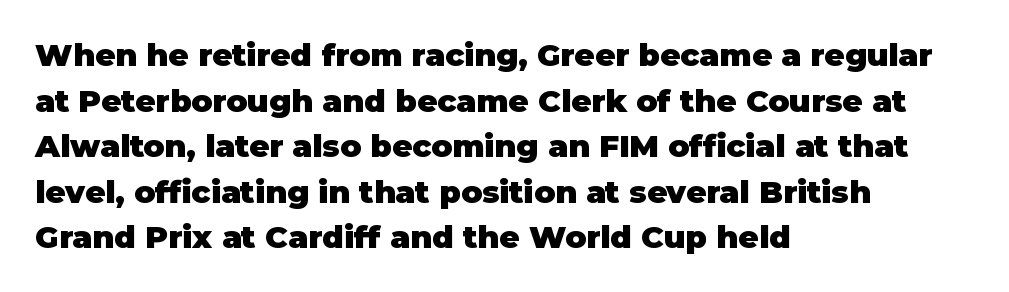
This sample has the flowing, uneven cadence of proportional lettering. The block of text has a typical density, with ordinary space between rows. The sample has been set heavy, in full bold. Characters remain perfectly vertical along every line.
